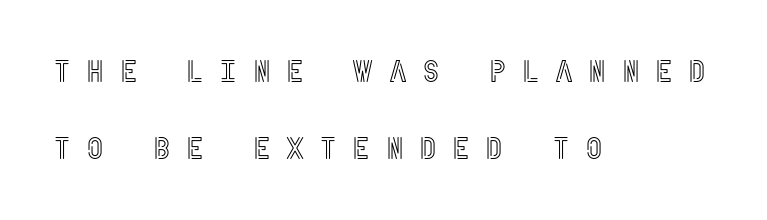
The image shows 31 px condensed type, upright; set left-aligned, loose line spacing (2.5x), unusually wide letter spacing (+0.49 em), not underlined; a large x-height.
